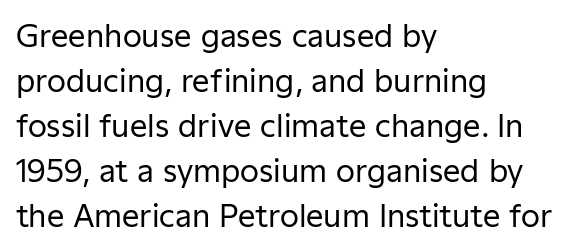
The image shows 31 px regular-weight sans-serif type, upright; set left-aligned, normal line spacing (1.45x), normal letter spacing, not underlined; low stroke contrast and a medium x-height.
